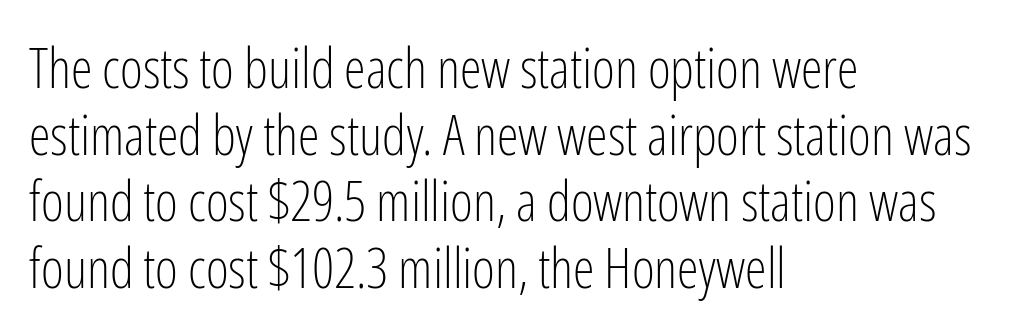
The image shows 55 px light, condensed sans-serif type, upright; set left-aligned, line spacing 1.21x, normal letter spacing, not underlined; low stroke contrast and a medium x-height.
